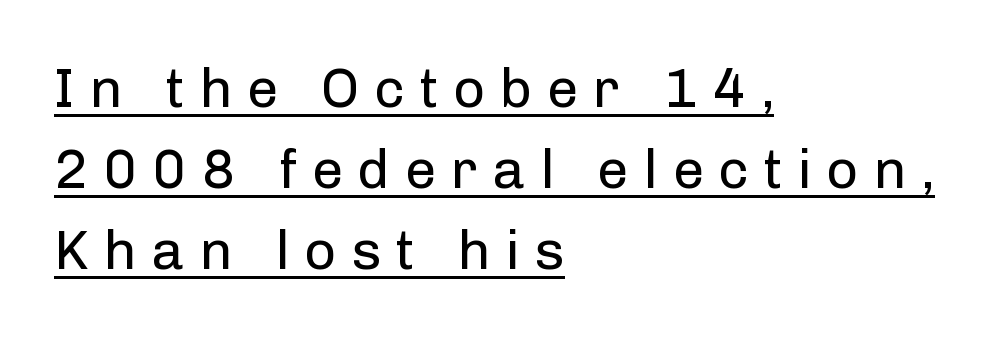
Q: Is the text bold? A: No.
Q: Is the text italic (slanted)? A: No, it is upright.
Q: Is the typeface a serif or a sans-serif typeface? A: Sans-serif.
Q: Is the text underlined? A: Yes.
Q: How is the paragraph aligned? A: Left-aligned.
Q: Is the spacing between letters normal or unusually wide? A: Unusually wide.
Q: Is the spacing between lines tight, normal or loose? A: Normal.
Q: Width (condensed, normal, or wide)? A: Normal.
Q: Stroke contrast? A: Low.
Q: x-height? A: Medium.
Q: Monospaced? A: No.
